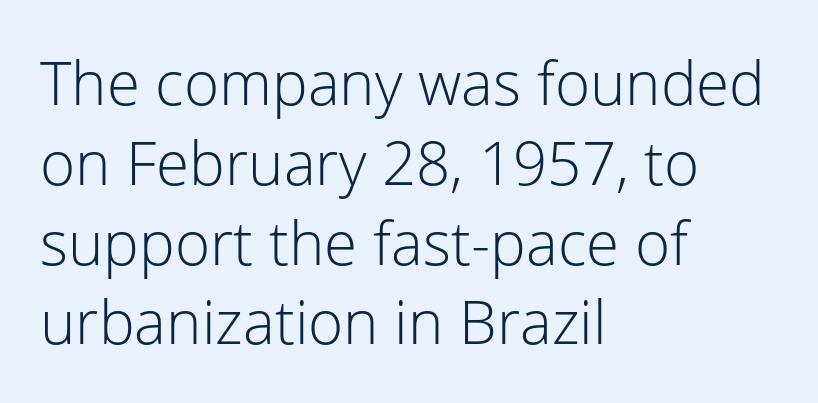
Q: Is the text bold? A: No.
Q: Is the text italic (slanted)? A: No, it is upright.
Q: Is the typeface a serif or a sans-serif typeface? A: Sans-serif.
Q: Is the text underlined? A: No.
Q: How is the paragraph aligned? A: Left-aligned.
Q: Is the spacing between letters normal or unusually wide? A: Normal.
Q: Is the spacing between lines tight, normal or loose? A: Normal.
Q: Width (condensed, normal, or wide)? A: Normal.
Q: Stroke contrast? A: Low.
Q: x-height? A: Medium.
Q: Monospaced? A: No.
